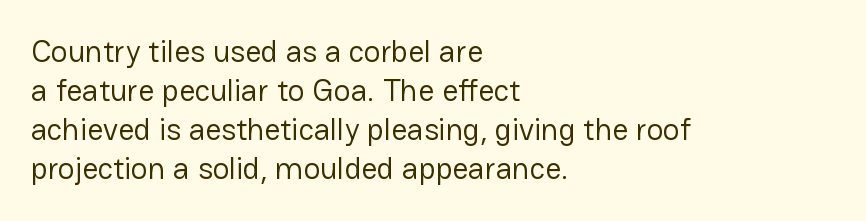
Line beginnings align vertically; line endings do not. The letters look calm and open, with moderate or lighter stems. Words appear dense and cohesive because spacing is normal. The typeface chosen for these lines omits serifs. The specimen omits any rule beneath the text block's lines. The leading is moderate, giving the passage an even texture.
